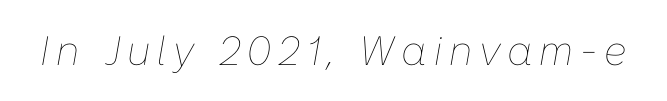
The image shows 41 px thin type, italic (leaning right); set not underlined; low stroke contrast and a medium x-height.
